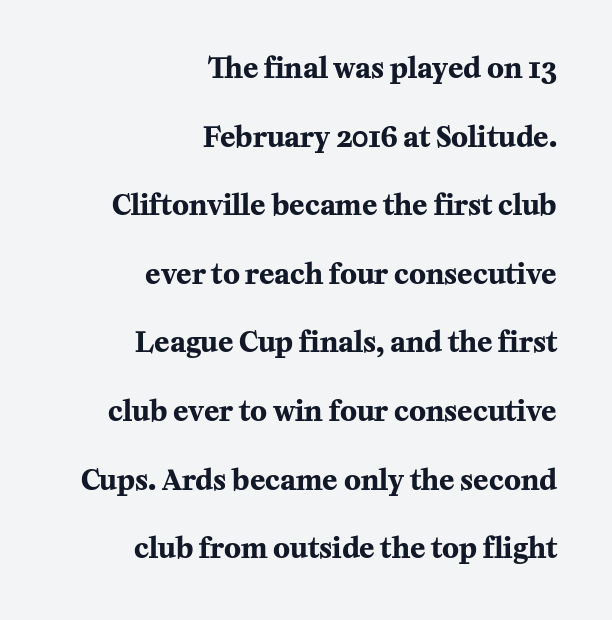
The sample has been set heavy, in full bold. Look at the tracking — it's just the regular setting, nothing added. A roman cut, with each character standing at attention. Line spacing here is loose.
